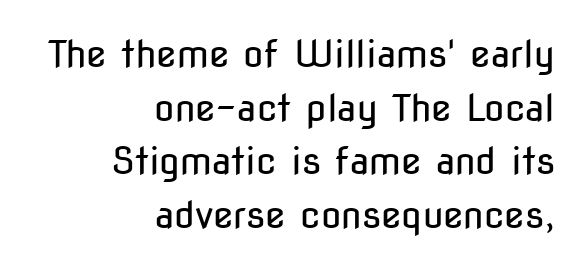
{"serif": "no", "italic": "no", "bold": "no", "weight": "regular", "width": "condensed", "stroke_contrast": "low", "x_height": "medium", "monospaced": "no", "underline": "no", "align": "right", "line_spacing": "normal", "line_spacing_ratio": 1.45, "letter_spacing": "normal", "letter_spacing_em": 0.0, "glyph_px": 37}
